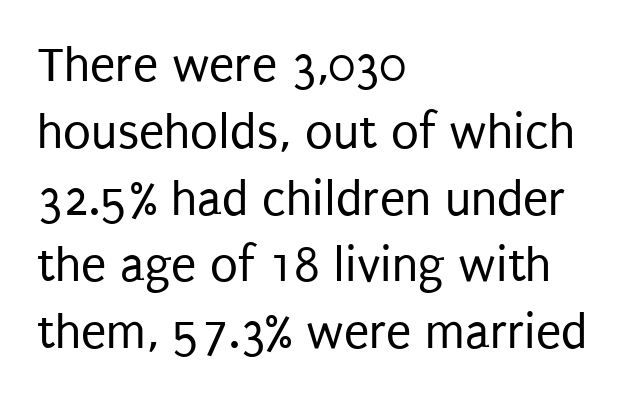
Q: Is the text bold? A: No.
Q: Is the text italic (slanted)? A: No, it is upright.
Q: Is the typeface a serif or a sans-serif typeface? A: Sans-serif.
Q: Is the text underlined? A: No.
Q: How is the paragraph aligned? A: Left-aligned.
Q: Is the spacing between letters normal or unusually wide? A: Normal.
Q: Is the spacing between lines tight, normal or loose? A: Normal.
Q: Width (condensed, normal, or wide)? A: Condensed.
Q: Stroke contrast? A: Low.
Q: x-height? A: Large.
Q: Monospaced? A: No.
